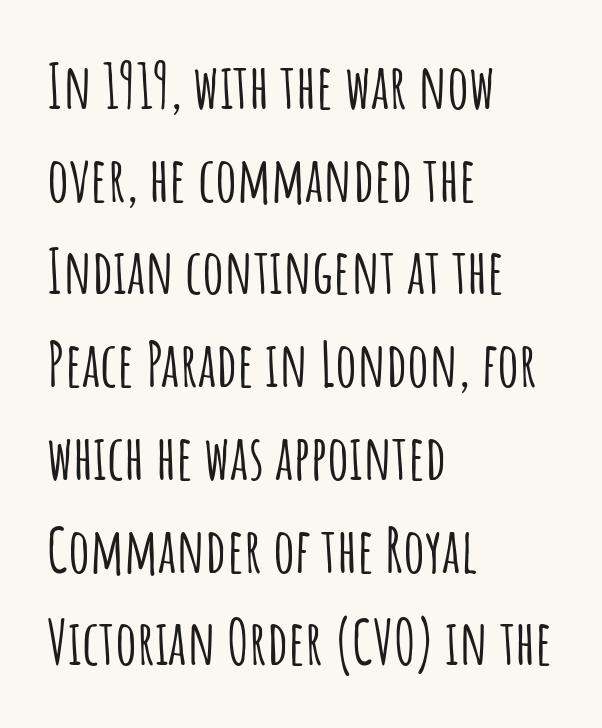
The image shows 61 px condensed sans-serif type, upright; set left-aligned, normal line spacing (1.52x), normal letter spacing, not underlined; low stroke contrast and a large x-height.
